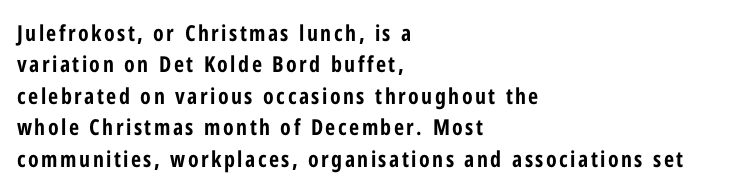
{"italic": "no", "bold": "yes", "underline": "no", "align": "left", "line_spacing": "normal", "line_spacing_ratio": 1.43, "glyph_px": 22}
